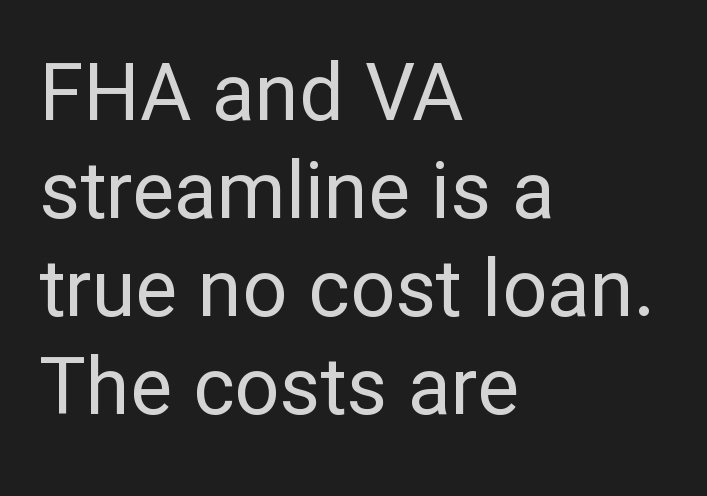
Left-aligned paragraph, ragged on the right. The passage shown is typeset with a sans-serif family. Rule under the text: the space is simply empty. Each letter keeps its own natural width here, so spacing adapts to shape. The letters sit at their default tracking, neither squeezed nor spread. This is roman type, the default non-slanted kind.
